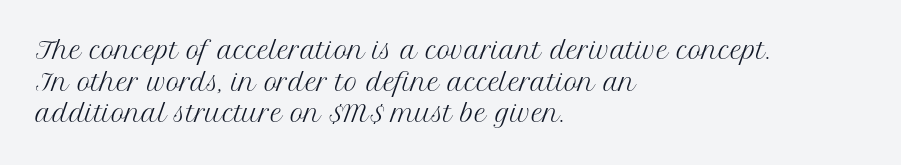
{"bold": "no", "underline": "no", "align": "left", "line_spacing": "normal", "line_spacing_ratio": 1.38, "letter_spacing": "normal", "letter_spacing_em": 0.0, "glyph_px": 23}
